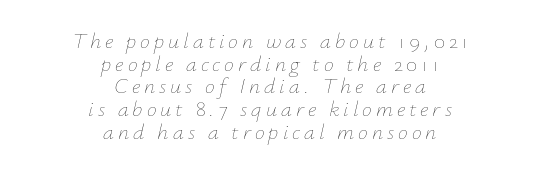
{"italic": "yes", "lean": "right", "slant_degrees": 12, "bold": "no", "underline": "no", "align": "center", "line_spacing": "tight", "line_spacing_ratio": 1.03, "glyph_px": 22}
